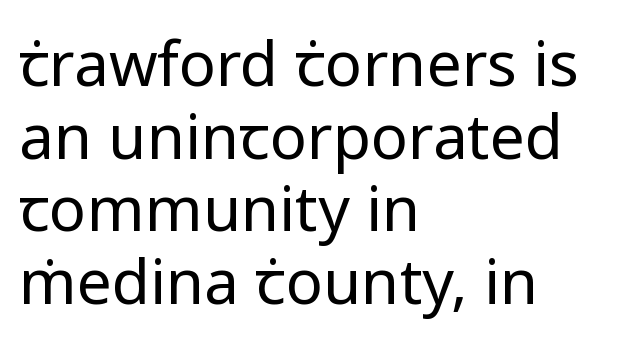
{"serif": "no", "italic": "no", "bold": "no", "weight": "regular", "width": "normal", "stroke_contrast": "low", "x_height": "medium", "monospaced": "no", "underline": "no", "align": "left", "line_spacing_ratio": 1.17, "letter_spacing": "normal", "letter_spacing_em": 0.0, "glyph_px": 62}
